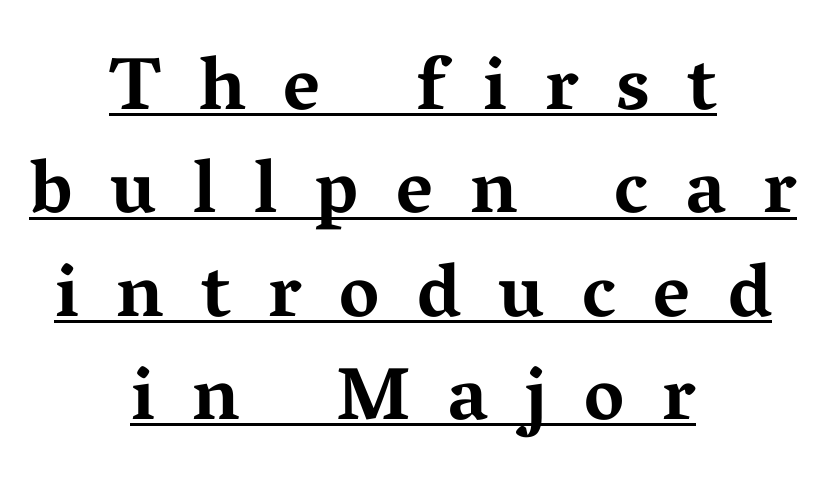
{"serif": "yes", "italic": "no", "bold": "yes", "weight": "bold", "width": "wide", "stroke_contrast": "medium", "x_height": "medium", "monospaced": "no", "underline": "yes", "align": "center", "line_spacing": "normal", "line_spacing_ratio": 1.38, "letter_spacing": "wide", "letter_spacing_em": 0.5, "glyph_px": 75}
